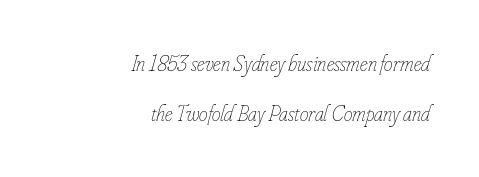
{"italic": "yes", "lean": "right", "slant_degrees": 16, "bold": "no", "underline": "no", "align": "right", "line_spacing": "loose", "line_spacing_ratio": 2.29, "letter_spacing": "normal", "letter_spacing_em": 0.0, "glyph_px": 22}
